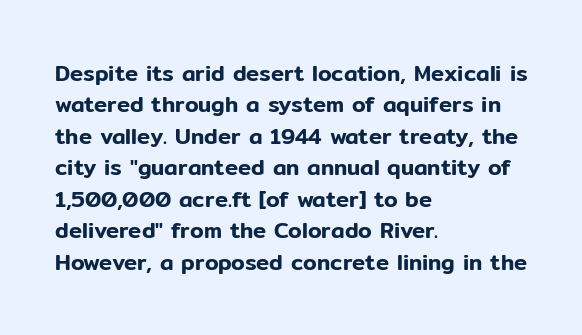
Quick note: underline off. Interline gaps are of average width in this sample. Notice how the stems are strictly vertical — no italics here. How are the letters spaced? Ordinarily, with no added tracking. The lines are quadded left.
